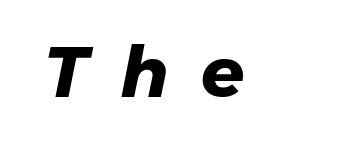
Q: Is the text bold? A: Yes.
Q: Is the typeface a serif or a sans-serif typeface? A: Sans-serif.
Q: Is the text underlined? A: No.
Q: Is the spacing between letters normal or unusually wide? A: Unusually wide.
Q: Width (condensed, normal, or wide)? A: Normal.
Q: Stroke contrast? A: Low.
Q: x-height? A: Medium.
Q: Monospaced? A: No.
